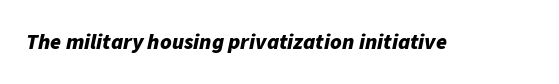
Q: Is the text bold? A: Yes.
Q: Is the text italic (slanted)? A: Yes, it leans right by about 11 degrees.
Q: Is the text underlined? A: No.
Q: Is the spacing between letters normal or unusually wide? A: Normal.
